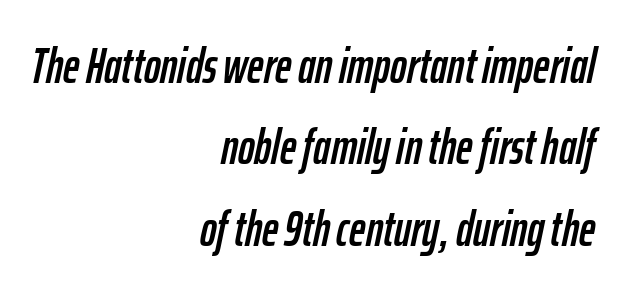
Q: Is the text italic (slanted)? A: Yes, it leans right by about 12 degrees.
Q: Is the text underlined? A: No.
Q: How is the paragraph aligned? A: Right-aligned.
Q: Is the spacing between letters normal or unusually wide? A: Normal.
Q: Is the spacing between lines tight, normal or loose? A: Normal.
Q: Width (condensed, normal, or wide)? A: Condensed.
Q: Stroke contrast? A: Low.
Q: x-height? A: Medium.
Q: Monospaced? A: No.
